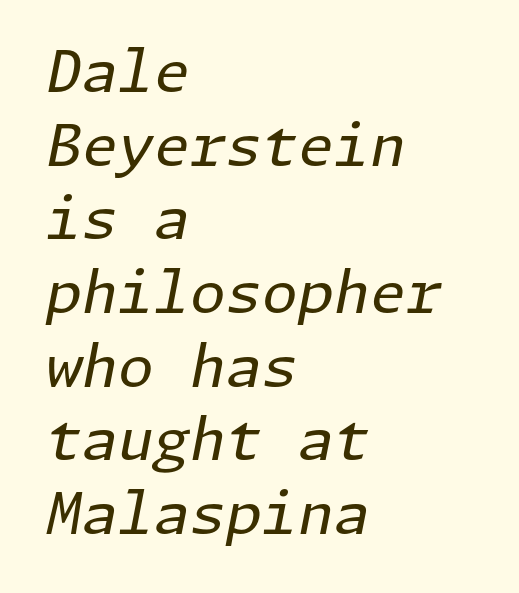
Q: Is the text bold? A: No.
Q: Is the text italic (slanted)? A: Yes, it leans right by about 11 degrees.
Q: Is the text underlined? A: No.
Q: How is the paragraph aligned? A: Left-aligned.
Q: Is the spacing between letters normal or unusually wide? A: Normal.
Q: Is the spacing between lines tight, normal or loose? A: Normal.
Q: Width (condensed, normal, or wide)? A: Normal.
Q: Stroke contrast? A: Low.
Q: x-height? A: Medium.
